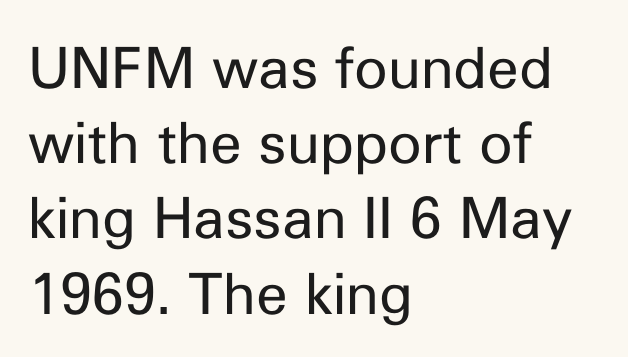
The image shows 57 px regular-weight sans-serif type, upright; set left-aligned, normal line spacing (1.32x), normal letter spacing, not underlined; low stroke contrast and a medium x-height.
